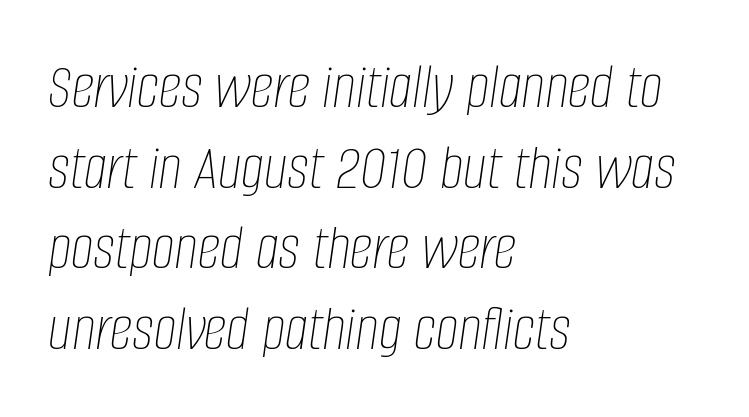
Q: Is the text bold? A: No.
Q: Is the text italic (slanted)? A: Yes, it leans right by about 8 degrees.
Q: Is the text underlined? A: No.
Q: How is the paragraph aligned? A: Left-aligned.
Q: Is the spacing between letters normal or unusually wide? A: Normal.
Q: Width (condensed, normal, or wide)? A: Condensed.
Q: Stroke contrast? A: Low.
Q: x-height? A: Large.
Q: Monospaced? A: No.
